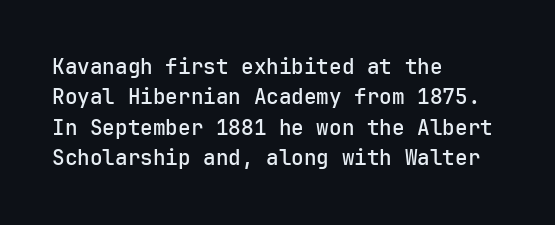
{"italic": "no", "bold": "semi", "underline": "no", "align": "left", "line_spacing": "normal", "line_spacing_ratio": 1.45, "letter_spacing": "normal", "letter_spacing_em": 0.0, "glyph_px": 21}
